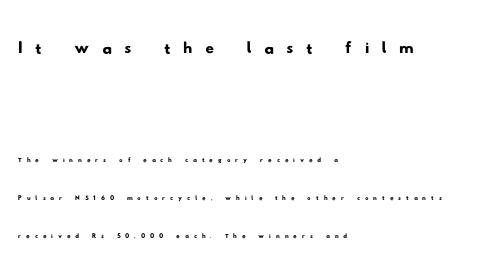
{"serif": "no", "width": "wide", "stroke_contrast": "low", "x_height": "small", "monospaced": "no", "underline": "no", "align": "left", "line_spacing": "loose", "line_spacing_ratio": 2.23, "letter_spacing": "wide", "letter_spacing_em": 0.29, "larger_block": "first", "size_ratio": 2.53, "glyph_px": 43}
